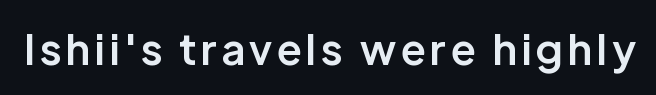
{"serif": "no", "italic": "no", "bold": "semi", "weight": "semibold", "width": "normal", "stroke_contrast": "low", "x_height": "medium", "monospaced": "no", "underline": "no", "glyph_px": 42}
